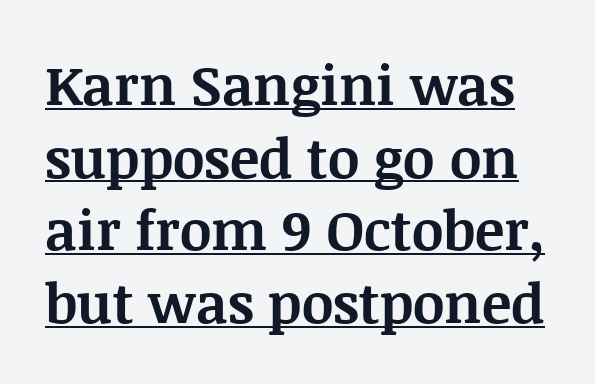
Q: Is the text bold? A: Yes.
Q: Is the text italic (slanted)? A: No, it is upright.
Q: Is the typeface a serif or a sans-serif typeface? A: Serif.
Q: Is the text underlined? A: Yes.
Q: Is the spacing between letters normal or unusually wide? A: Normal.
Q: Is the spacing between lines tight, normal or loose? A: Normal.
Q: Width (condensed, normal, or wide)? A: Normal.
Q: Stroke contrast? A: Medium.
Q: x-height? A: Large.
Q: Monospaced? A: No.
